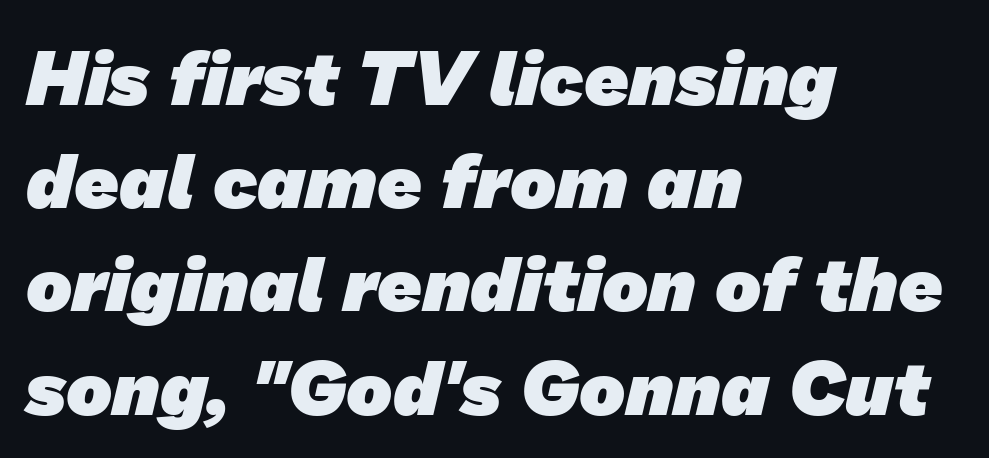
Any mark beneath the type? The region is blank. Is the type bold? Yes — the strokes are clearly thick and heavy. Horizontal alignment here is leftward, the default for most running prose. Standard letterfit; no display-style spreading of the glyphs.
